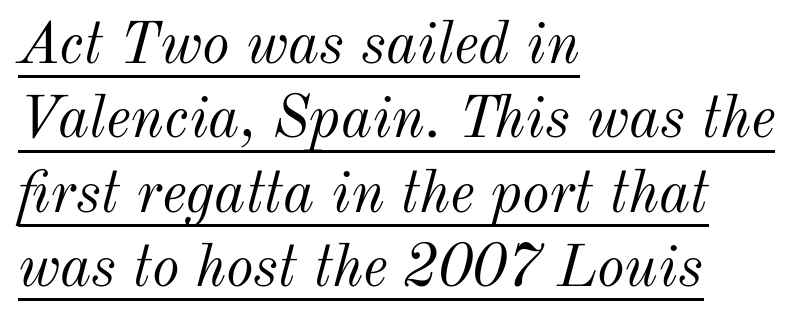
Q: Is the text bold? A: No.
Q: Is the text italic (slanted)? A: Yes, it leans right by about 12 degrees.
Q: Is the text underlined? A: Yes.
Q: How is the paragraph aligned? A: Left-aligned.
Q: Is the spacing between letters normal or unusually wide? A: Normal.
Q: Is the spacing between lines tight, normal or loose? A: Normal.
Q: Width (condensed, normal, or wide)? A: Normal.
Q: Stroke contrast? A: Medium.
Q: x-height? A: Small.
Q: Monospaced? A: No.
